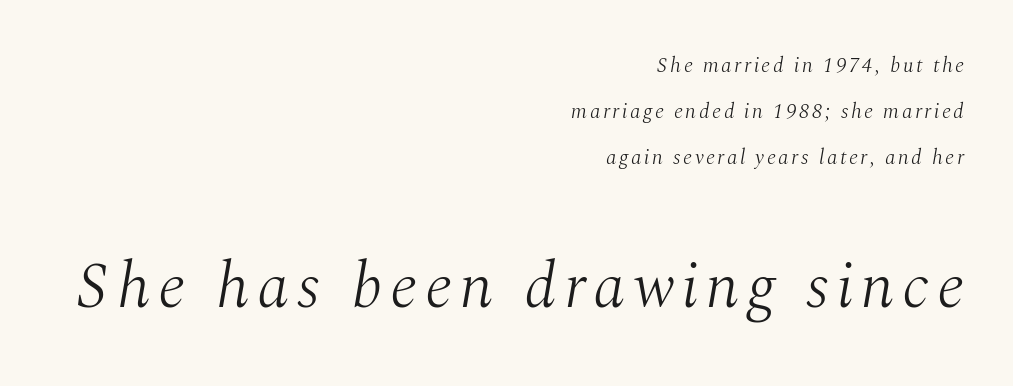
Letters rest on an invisible, unmarked baseline. Type size steps up from the first block to the second. The passage shown is typeset with a serif family. Italic? Definitely — the glyphs are oblique. A student would call this right alignment; a typographer would say flush right, rag left. The font is comparable to plain body text, perhaps lighter.
